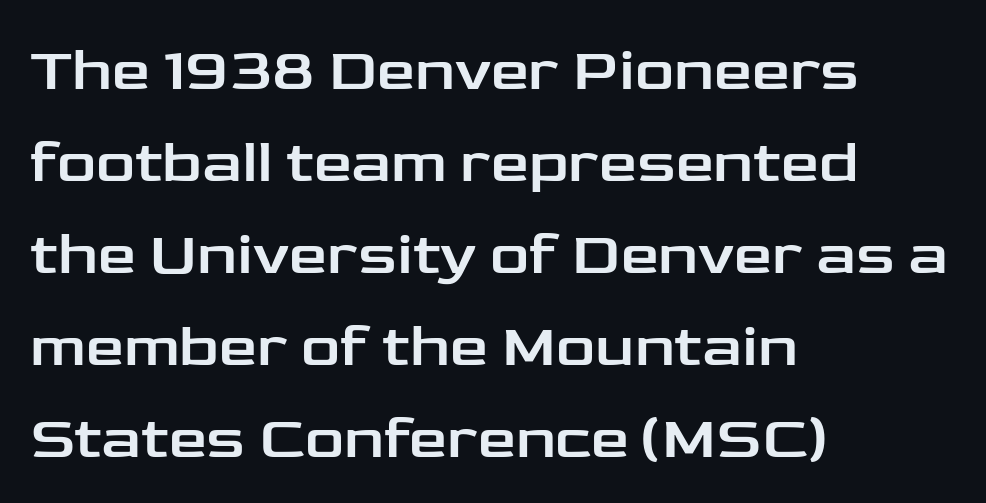
Q: Is the text italic (slanted)? A: No, it is upright.
Q: Is the typeface a serif or a sans-serif typeface? A: Sans-serif.
Q: Is the text underlined? A: No.
Q: How is the paragraph aligned? A: Left-aligned.
Q: Is the spacing between letters normal or unusually wide? A: Normal.
Q: Is the spacing between lines tight, normal or loose? A: Normal.
Q: Width (condensed, normal, or wide)? A: Wide.
Q: Stroke contrast? A: Low.
Q: x-height? A: Medium.
Q: Monospaced? A: No.
